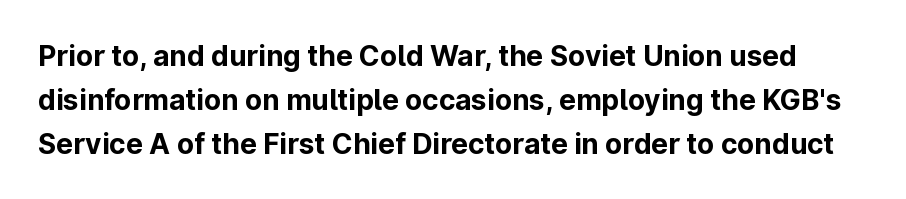
The image shows 28 px bold sans-serif type, upright; set normal line spacing (1.57x), normal letter spacing, not underlined; low stroke contrast and a medium x-height.
